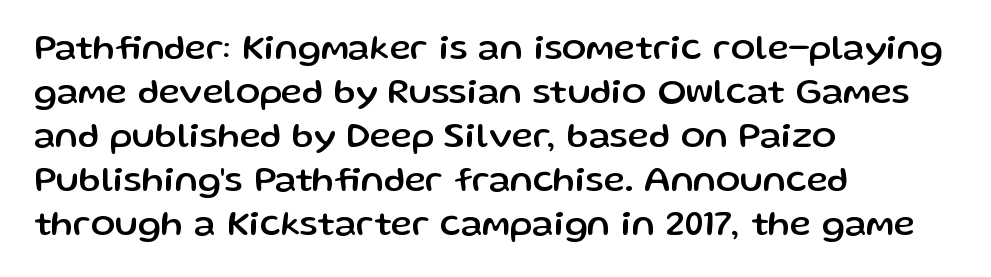
Q: Is the text italic (slanted)? A: No, it is upright.
Q: Is the typeface a serif or a sans-serif typeface? A: Sans-serif.
Q: Is the text underlined? A: No.
Q: How is the paragraph aligned? A: Left-aligned.
Q: Is the spacing between letters normal or unusually wide? A: Normal.
Q: Width (condensed, normal, or wide)? A: Normal.
Q: Stroke contrast? A: Low.
Q: x-height? A: Medium.
Q: Monospaced? A: No.
